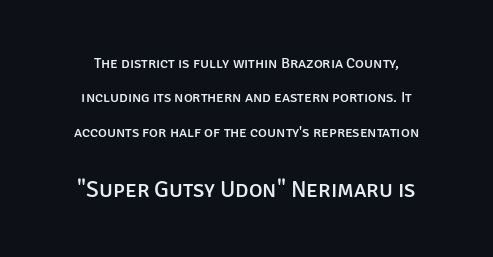
{"italic": "no", "underline": "no", "line_spacing": "loose", "line_spacing_ratio": 2.3, "letter_spacing": "normal", "letter_spacing_em": 0.0, "larger_block": "second", "size_ratio": 1.53, "glyph_px": 23}
